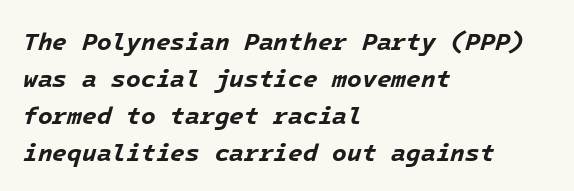
Bold? Absolutely — the strokes are thick and heavy. The letterforms sit shoulder to shoulder at normal distance. Horizontal alignment here is leftward, the default for most running prose. Is the type slanted? Yes — the strokes lean at a clear angle. The passage shown stacks its lines at a standard gap.
